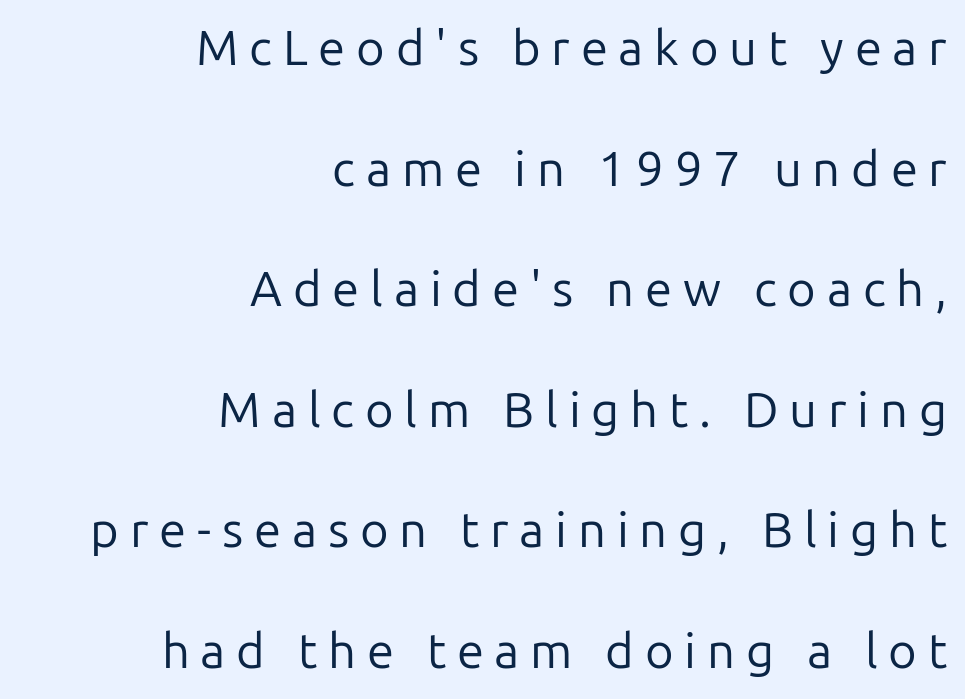
Unbolded letterforms with no extra heft. Someone cranked the tracking dial way up on this one. Designer's note — italics off, roman on. Honestly, the rows look like they've been pulled way apart. This sample is right-justified, so line beginnings fall wherever the words allow.
